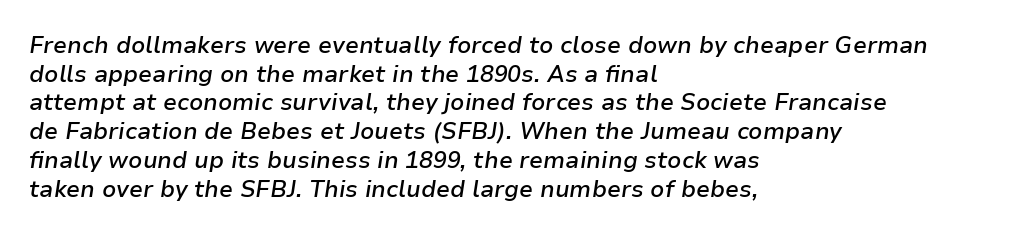
Q: Is the text bold? A: Semi-bold.
Q: Is the text italic (slanted)? A: Yes, it leans right by about 9 degrees.
Q: Is the text underlined? A: No.
Q: How is the paragraph aligned? A: Left-aligned.
Q: Is the spacing between letters normal or unusually wide? A: Normal.
Q: Is the spacing between lines tight, normal or loose? A: Normal.
